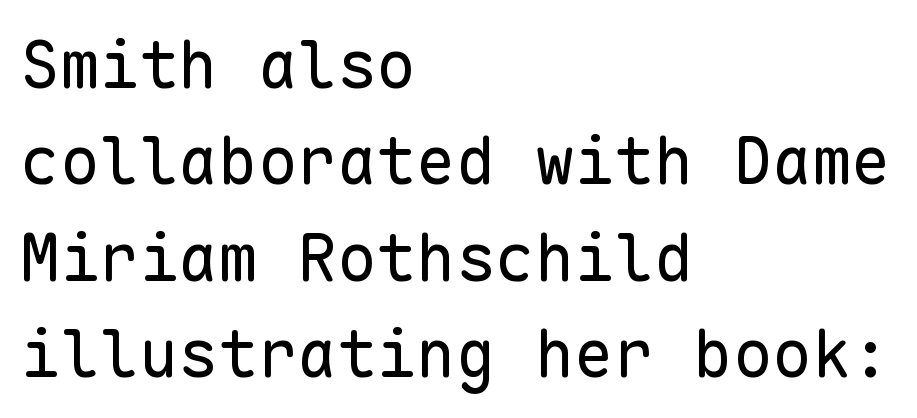
Q: Is the text bold? A: No.
Q: Is the text italic (slanted)? A: No, it is upright.
Q: Is the typeface a serif or a sans-serif typeface? A: Sans-serif.
Q: Is the text underlined? A: No.
Q: How is the paragraph aligned? A: Left-aligned.
Q: Is the spacing between letters normal or unusually wide? A: Normal.
Q: Is the spacing between lines tight, normal or loose? A: Normal.
Q: Width (condensed, normal, or wide)? A: Normal.
Q: Stroke contrast? A: Low.
Q: x-height? A: Medium.
Q: Monospaced? A: Yes.
